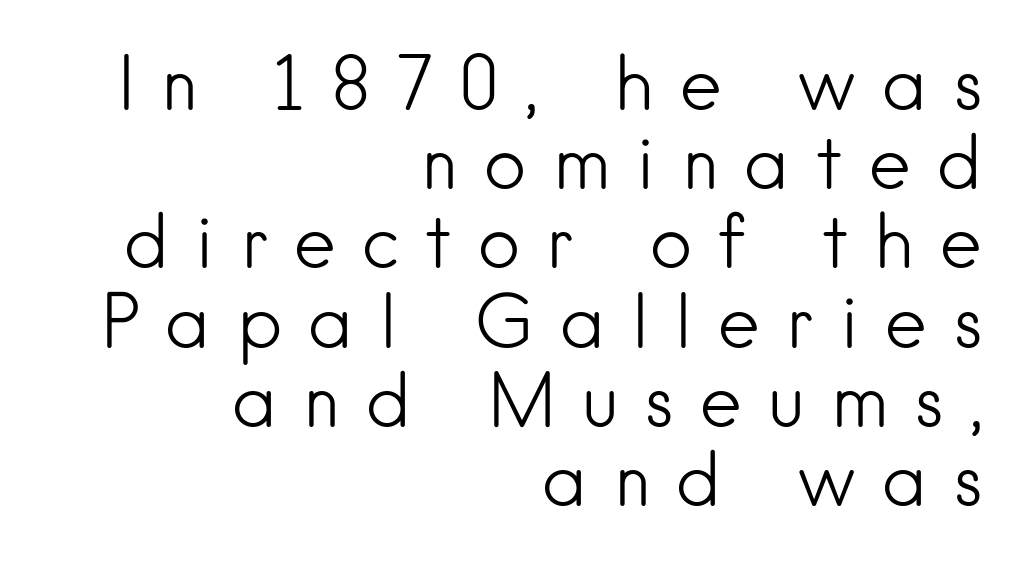
{"serif": "no", "italic": "no", "bold": "no", "weight": "light", "width": "normal", "stroke_contrast": "low", "x_height": "small", "monospaced": "no", "underline": "no", "align": "right", "line_spacing": "tight", "line_spacing_ratio": 1.07, "letter_spacing": "wide", "letter_spacing_em": 0.33, "glyph_px": 74}
